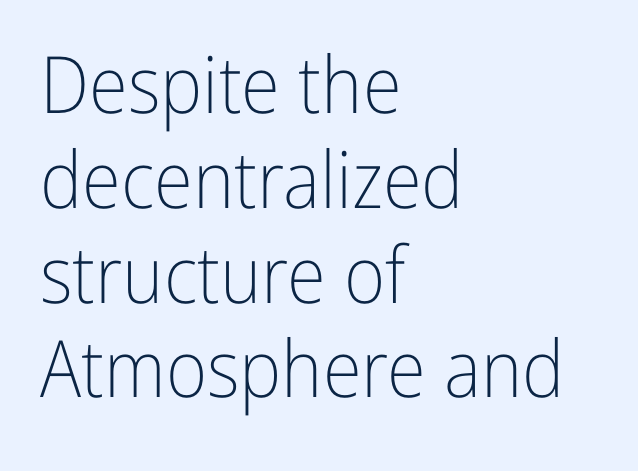
Type without underlining. In terms of letterspacing, this is plain default setting. The paragraph shown leans on its left margin. The rendering uses natural spacing where letterforms have individual widths. Are there feet on the stems? There aren't — it's a sans. The letters stand straight up with perfectly vertical stems.
